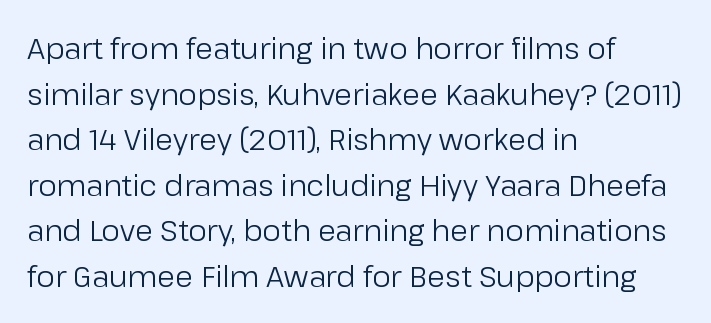
Q: Is the text bold? A: No.
Q: Is the text italic (slanted)? A: No, it is upright.
Q: Is the typeface a serif or a sans-serif typeface? A: Sans-serif.
Q: Is the text underlined? A: No.
Q: How is the paragraph aligned? A: Left-aligned.
Q: Is the spacing between letters normal or unusually wide? A: Normal.
Q: Is the spacing between lines tight, normal or loose? A: Normal.
Q: Width (condensed, normal, or wide)? A: Normal.
Q: Stroke contrast? A: Low.
Q: x-height? A: Medium.
Q: Monospaced? A: No.
